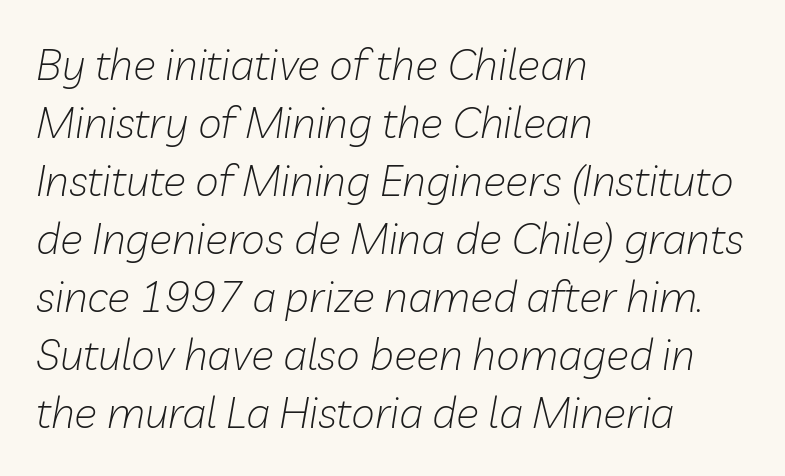
{"italic": "yes", "lean": "right", "slant_degrees": 10, "bold": "no", "weight": "light", "width": "normal", "stroke_contrast": "low", "x_height": "medium", "monospaced": "no", "underline": "no", "align": "left", "line_spacing": "normal", "line_spacing_ratio": 1.35, "letter_spacing": "normal", "letter_spacing_em": 0.0, "glyph_px": 43}
